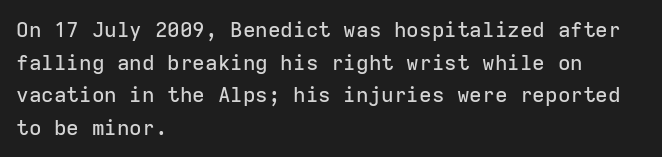
Q: Is the text italic (slanted)? A: No, it is upright.
Q: Is the text underlined? A: No.
Q: How is the paragraph aligned? A: Left-aligned.
Q: Is the spacing between letters normal or unusually wide? A: Normal.
Q: Is the spacing between lines tight, normal or loose? A: Normal.
